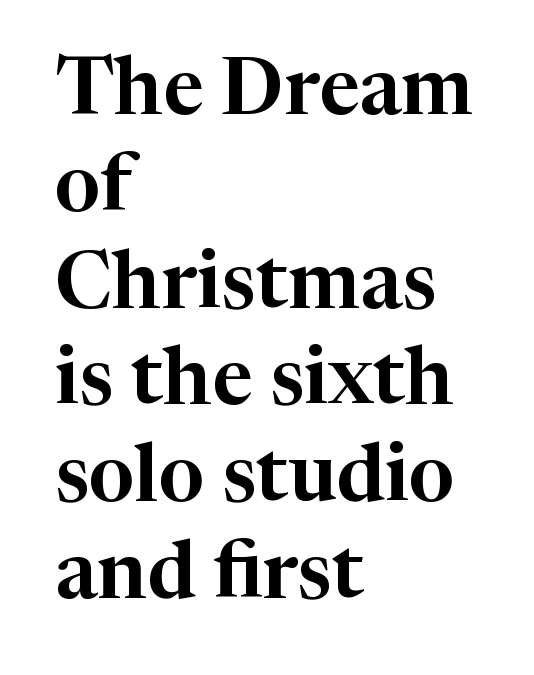
A bare baseline throughout the passage. Notice how the passage keeps a crisp vertical edge on the left only. Each word holds together tightly as a unit, with standard inter-letter gaps. Font category for this specimen: serif. Characters remain perfectly vertical along every line. The passage shown is typed in a proportional face where columns would drift.
